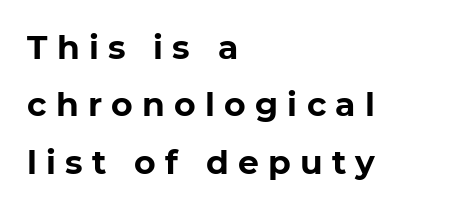
Between one letter and the next there's a generous, obvious gap. The glyphs have the mass of a bold cut. The rendering uses natural spacing where letterforms have individual widths. The glyphs in this specimen are sans serif. A clean baseline with only descenders dipping below it.
